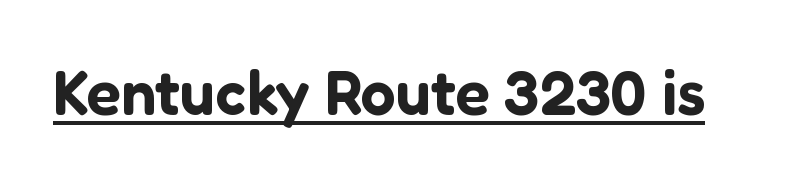
Think of a printed novel: that variable character pitch is what you see here. A continuous stroke trails under the words, as in a hyperlink. These lines are composed in type without serifs. The letters sit at their default tracking, neither squeezed nor spread.
